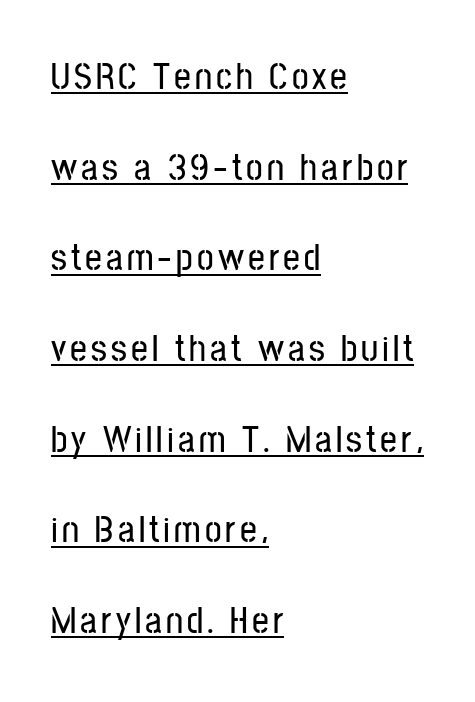
{"serif": "no", "italic": "no", "width": "condensed", "stroke_contrast": "low", "x_height": "medium", "monospaced": "no", "underline": "yes", "align": "left", "line_spacing": "loose", "line_spacing_ratio": 2.45, "glyph_px": 37}
